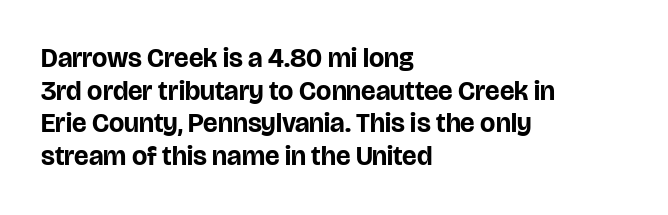
The glyphs are unaccompanied by any horizontal stroke below them. The passage shown is emphatically bold. The lettering holds an erect, upright posture throughout. Here the glyphs are tracked normally, forming tight word shapes.
